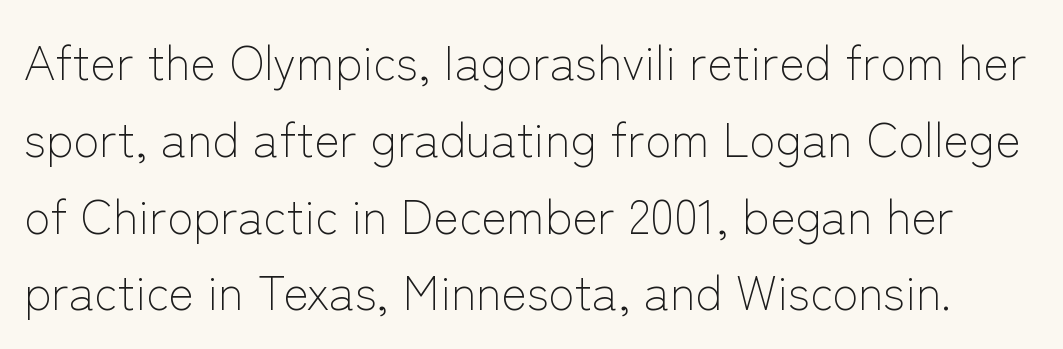
{"serif": "no", "italic": "no", "bold": "no", "weight": "light", "width": "normal", "stroke_contrast": "low", "x_height": "medium", "monospaced": "no", "underline": "no", "line_spacing": "normal", "line_spacing_ratio": 1.6, "letter_spacing": "normal", "letter_spacing_em": 0.0, "glyph_px": 48}
